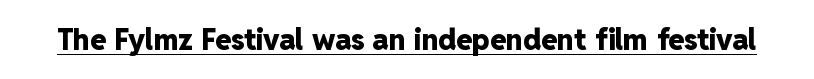
The image shows 29 px heavy sans-serif type, upright; set normal letter spacing, underlined; low stroke contrast and a medium x-height.
